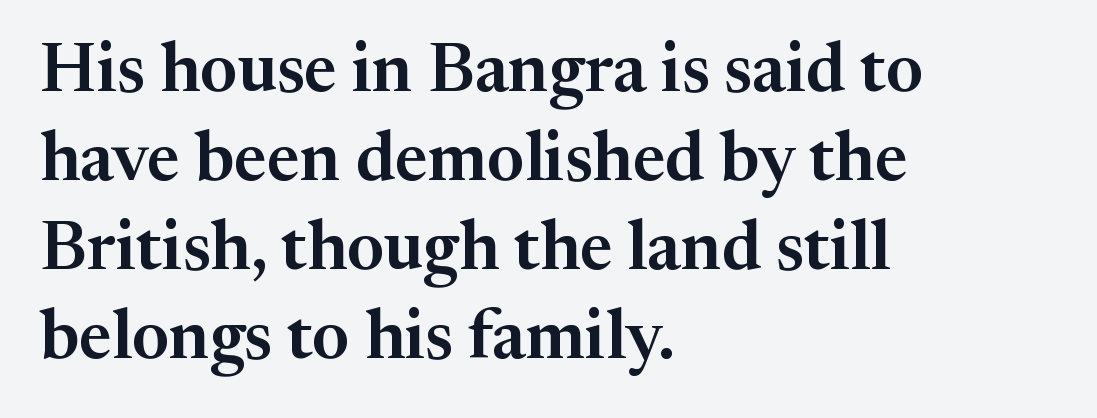
{"serif": "yes", "italic": "no", "width": "normal", "stroke_contrast": "medium", "x_height": "medium", "monospaced": "no", "underline": "no", "align": "left", "line_spacing": "normal", "line_spacing_ratio": 1.29, "letter_spacing": "normal", "letter_spacing_em": 0.0, "glyph_px": 69}
